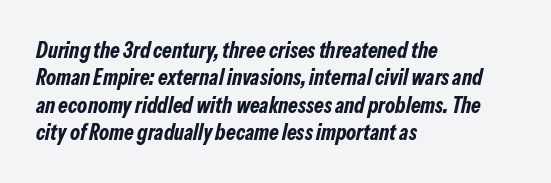
Words float on clear page, feet unadorned. How would I describe the line gaps? Plain and ordinary. This sample is left-justified, so line endings fall wherever the words run out. I'd describe the lettering as bold — thick and assertive.
